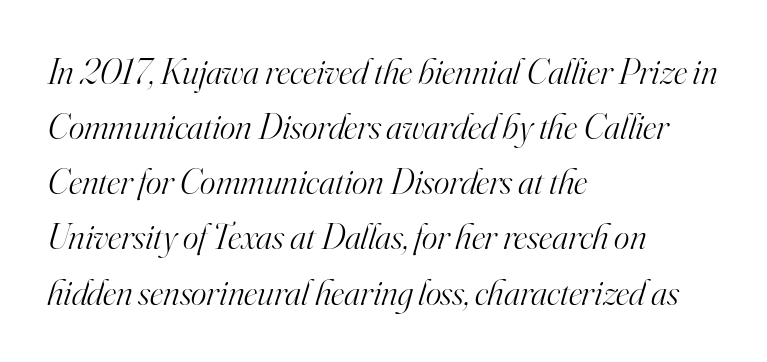
{"serif": "yes", "italic": "yes", "lean": "right", "slant_degrees": 16, "bold": "no", "weight": "light", "width": "normal", "stroke_contrast": "high", "x_height": "small", "monospaced": "no", "underline": "no", "align": "left", "line_spacing": "normal", "line_spacing_ratio": 1.49, "letter_spacing": "normal", "letter_spacing_em": 0.0, "glyph_px": 37}
